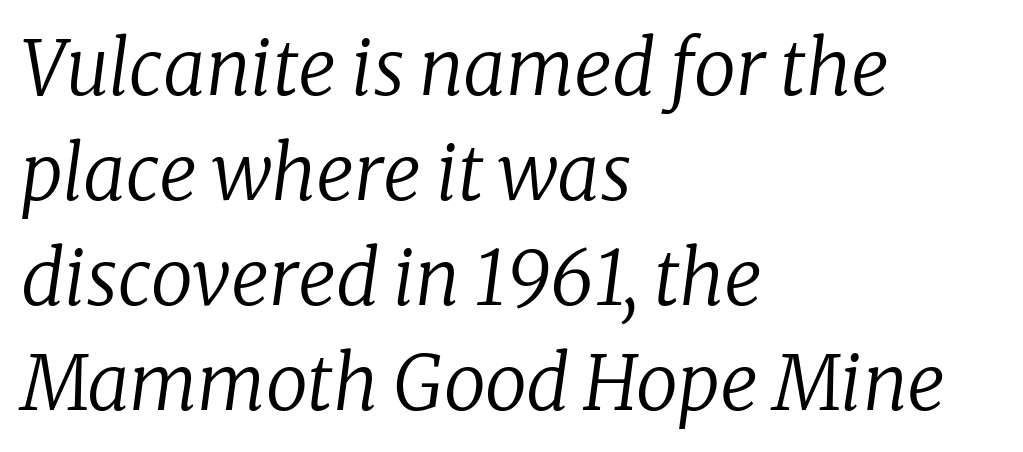
The image shows 75 px regular-weight serif type, italic (leaning right); set left-aligned, normal line spacing (1.4x), normal letter spacing, not underlined; low stroke contrast and a medium x-height.
